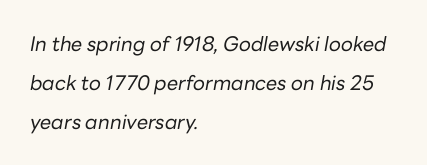
The image shows 20 px text type, italic (leaning right); set left-aligned, loose line spacing (1.95x), normal letter spacing, not underlined.
